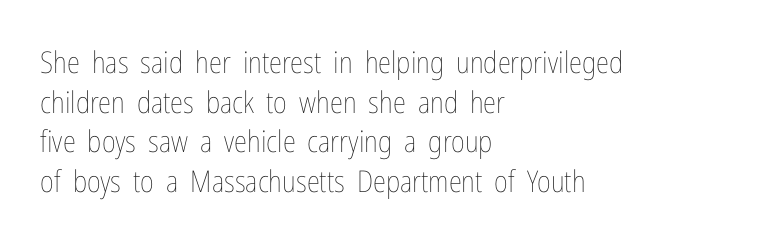
Q: Is the text bold? A: No.
Q: Is the text italic (slanted)? A: No, it is upright.
Q: Is the text underlined? A: No.
Q: How is the paragraph aligned? A: Left-aligned.
Q: Is the spacing between letters normal or unusually wide? A: Normal.
Q: Is the spacing between lines tight, normal or loose? A: Normal.
Q: Width (condensed, normal, or wide)? A: Condensed.
Q: Stroke contrast? A: Low.
Q: x-height? A: Medium.
Q: Monospaced? A: No.
